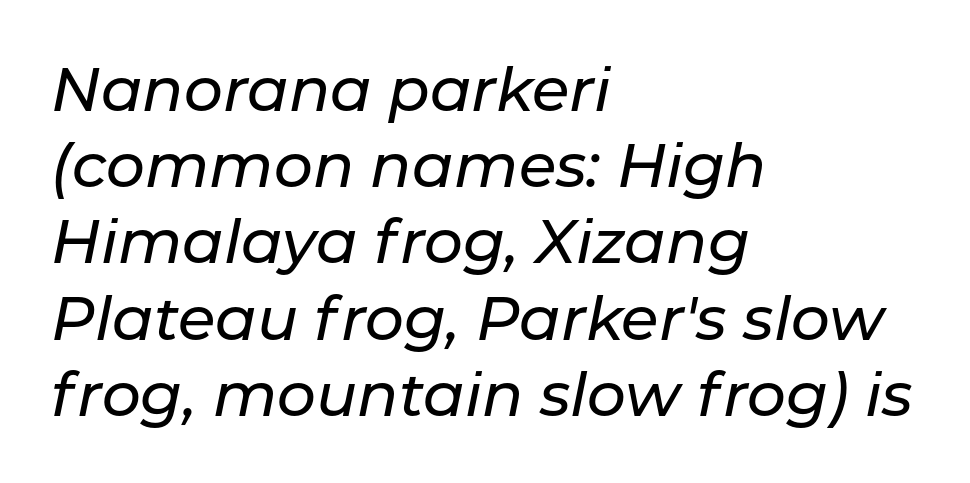
Q: Is the text italic (slanted)? A: Yes, it leans right by about 11 degrees.
Q: Is the text underlined? A: No.
Q: How is the paragraph aligned? A: Left-aligned.
Q: Is the spacing between letters normal or unusually wide? A: Normal.
Q: Is the spacing between lines tight, normal or loose? A: Normal.
Q: Width (condensed, normal, or wide)? A: Normal.
Q: Stroke contrast? A: Low.
Q: x-height? A: Medium.
Q: Monospaced? A: No.
